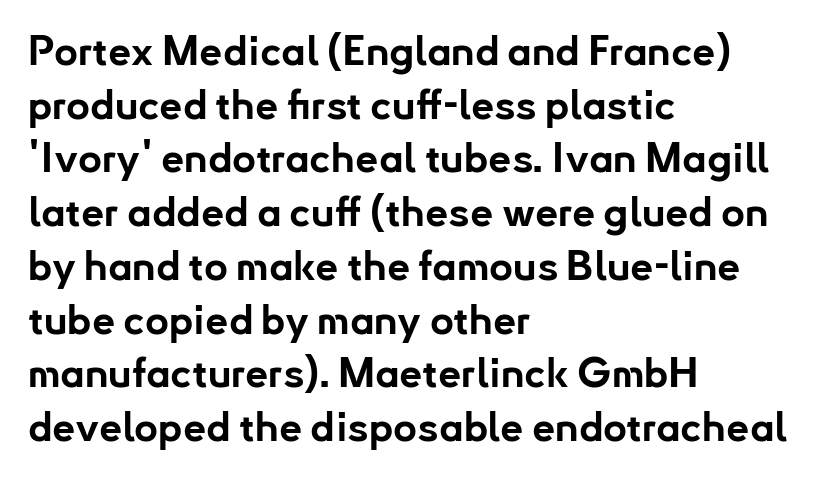
Q: Is the text bold? A: Yes.
Q: Is the text italic (slanted)? A: No, it is upright.
Q: Is the typeface a serif or a sans-serif typeface? A: Sans-serif.
Q: Is the text underlined? A: No.
Q: How is the paragraph aligned? A: Left-aligned.
Q: Is the spacing between letters normal or unusually wide? A: Normal.
Q: Is the spacing between lines tight, normal or loose? A: Normal.
Q: Width (condensed, normal, or wide)? A: Normal.
Q: Stroke contrast? A: Low.
Q: x-height? A: Small.
Q: Monospaced? A: No.
